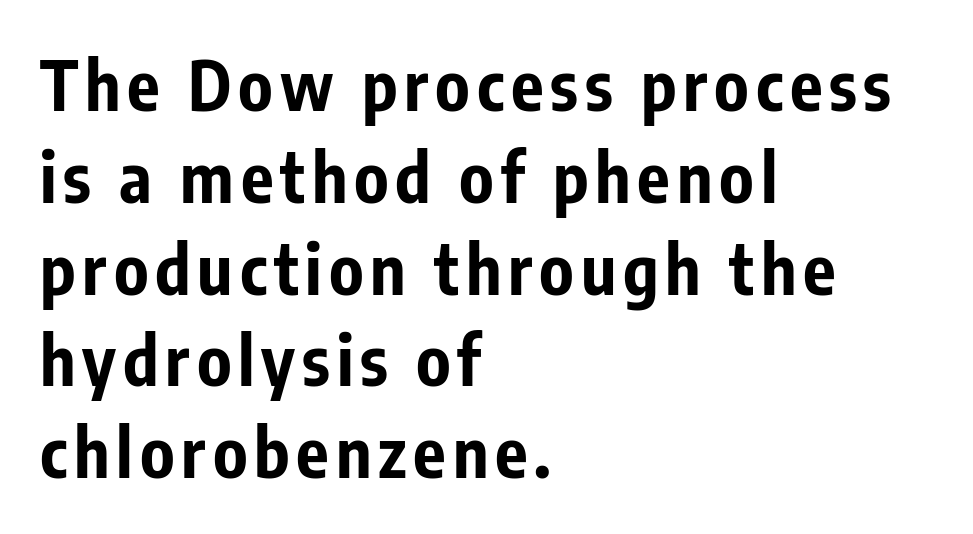
I'd describe the lettering as bold — thick and assertive. Character widths vary here, with narrow letters taking less room than wide ones. No feet cap the strokes, marking this as sans-serif type. Typeset ragged right — the left edge is the straight one. Every stem runs plumb, perpendicular to the baseline. Does the leading feel generous? No, just average.
